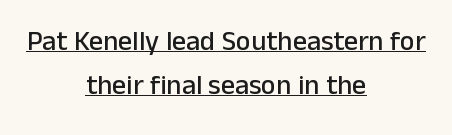
The image shows 28 px sans-serif type, upright; set centered, normal line spacing (1.57x), normal letter spacing, underlined; low stroke contrast and a medium x-height.
